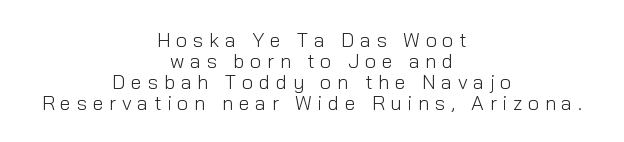
{"italic": "no", "bold": "no", "underline": "no", "align": "center", "line_spacing": "tight", "line_spacing_ratio": 1.05, "letter_spacing": "wide", "letter_spacing_em": 0.28, "glyph_px": 20}
